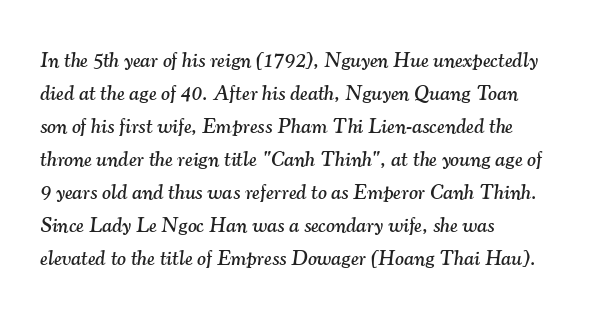
The image shows 21 px text type, italic (leaning right); set left-aligned, normal line spacing (1.57x), normal letter spacing, not underlined.
